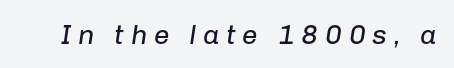
The image shows 28 px regular-weight type, italic (leaning right); set unusually wide letter spacing (+0.23 em), not underlined; low stroke contrast and a medium x-height.
